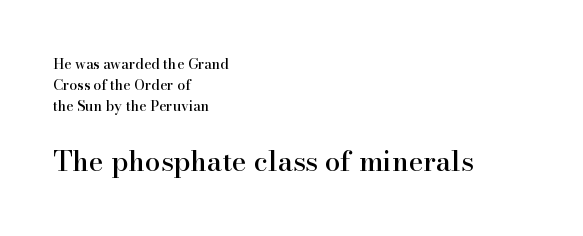
These lines were composed using upright roman letters. Glyph-to-glyph distance matches everyday printed text. Plain, unruled lines of type. Regarding leading, the lines here are spaced in the standard way. Block two is the big one; block one sits smaller above it.
